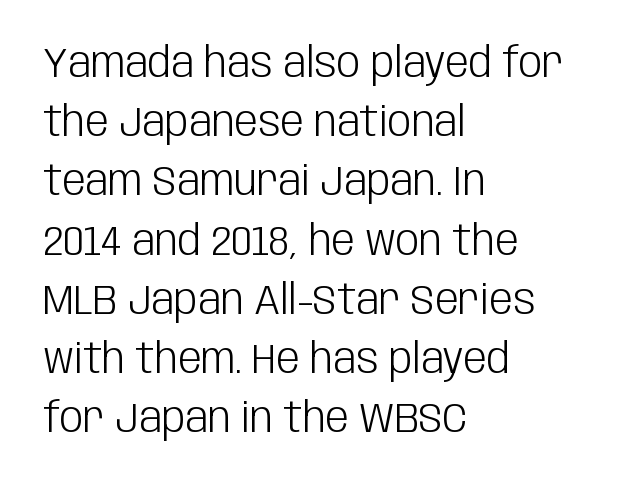
{"serif": "no", "italic": "no", "bold": "no", "weight": "light", "width": "condensed", "stroke_contrast": "low", "x_height": "large", "monospaced": "no", "underline": "no", "align": "left", "line_spacing": "normal", "line_spacing_ratio": 1.41, "letter_spacing": "normal", "letter_spacing_em": 0.0, "glyph_px": 42}
